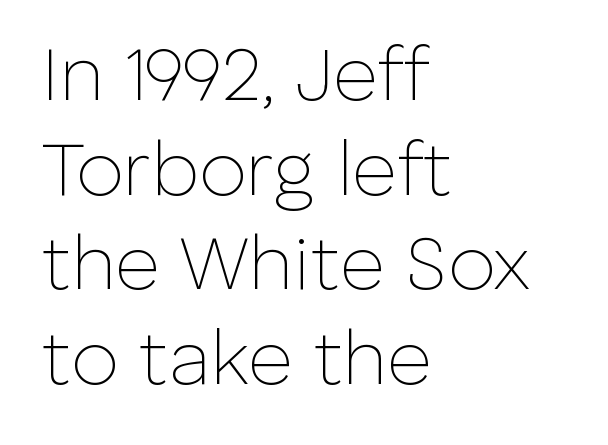
{"serif": "no", "italic": "no", "bold": "no", "weight": "thin", "width": "normal", "stroke_contrast": "low", "x_height": "medium", "monospaced": "no", "underline": "no", "align": "left", "line_spacing_ratio": 1.23, "letter_spacing": "normal", "letter_spacing_em": 0.0, "glyph_px": 77}
